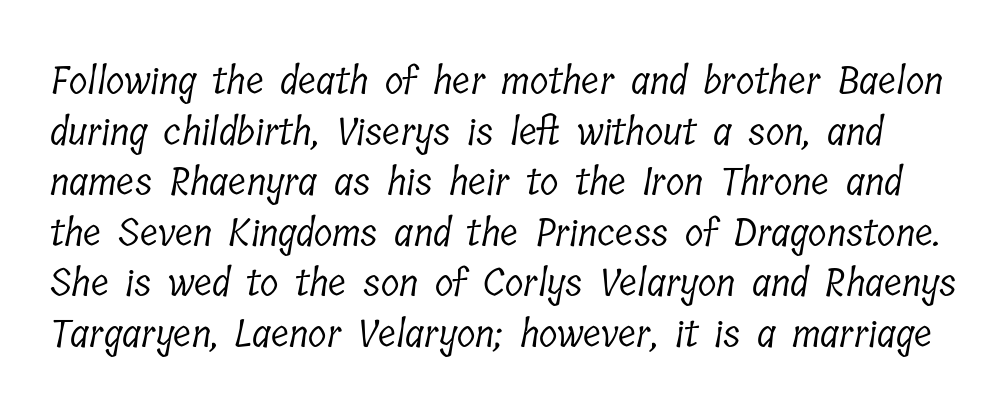
Think of a printed novel: that variable character pitch is what you see here. Heaviness? Minimal to ordinary, like unemphasized prose. If you measured baseline to baseline, you'd find a middling distance. The rendering shows small feet on the letterforms — a serif design.
